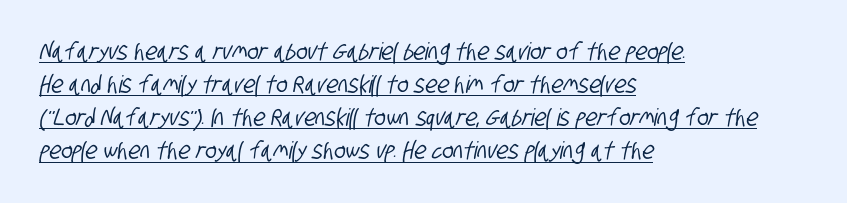
In CSS terms this would be text-align: left. Notice how a bar underscores the lettering throughout. Observe the ordinary spacing: letters are neighbours, not strangers. Reading down the column, the eye jumps a familiar distance to each next line.
